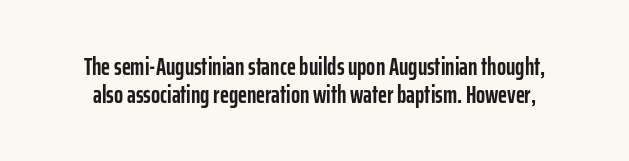
{"italic": "no", "bold": "yes", "underline": "no", "line_spacing_ratio": 1.16, "letter_spacing": "normal", "letter_spacing_em": 0.0, "glyph_px": 24}
